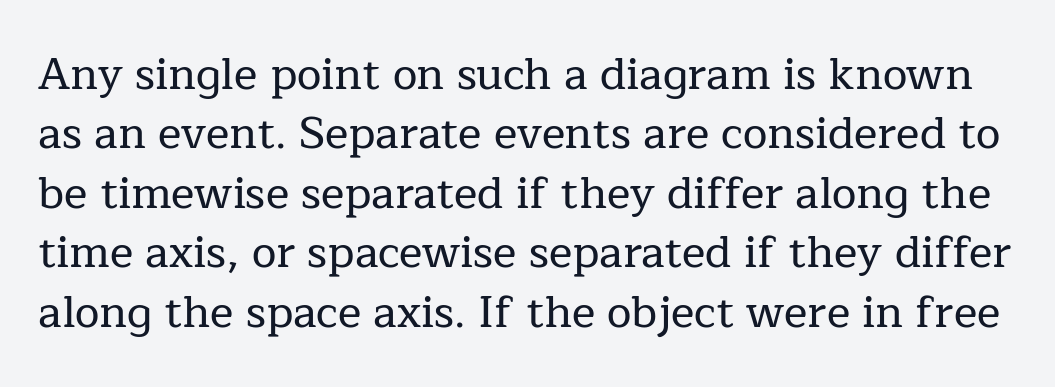
These lines are rendered in a variable-pitch font. Nobody drew a line under any word here. If you measured baseline to baseline, you'd find a middling distance. Characters follow at the spacing the type designer built in. The designer went with a serif here, giving each stem small feet. The letters stand upright; this is a roman face.
